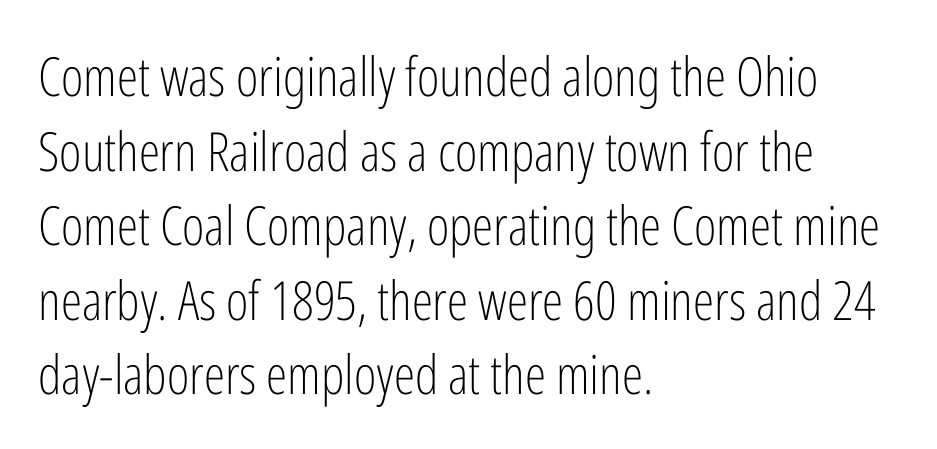
The image shows 54 px light, condensed sans-serif type, upright; set left-aligned, normal line spacing (1.38x), normal letter spacing, not underlined; low stroke contrast and a medium x-height.
